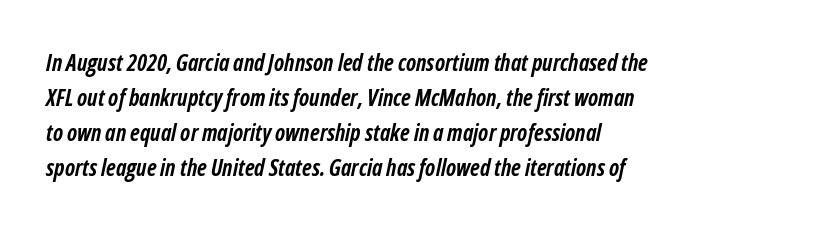
{"italic": "yes", "lean": "right", "slant_degrees": 12, "bold": "yes", "underline": "no", "align": "left", "line_spacing": "normal", "line_spacing_ratio": 1.52, "letter_spacing": "normal", "letter_spacing_em": 0.0, "glyph_px": 23}
